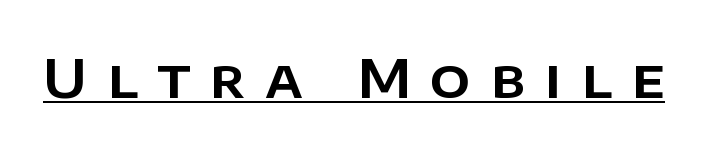
Note the varied advance widths — an 'i' is clearly narrower than an 'm'. The lettering holds an erect, upright posture throughout. The text was rendered using a sans face with plain stroke endings. A baseline rule has been typeset under these characters. Caption: expanded tracking, letters set apart.
